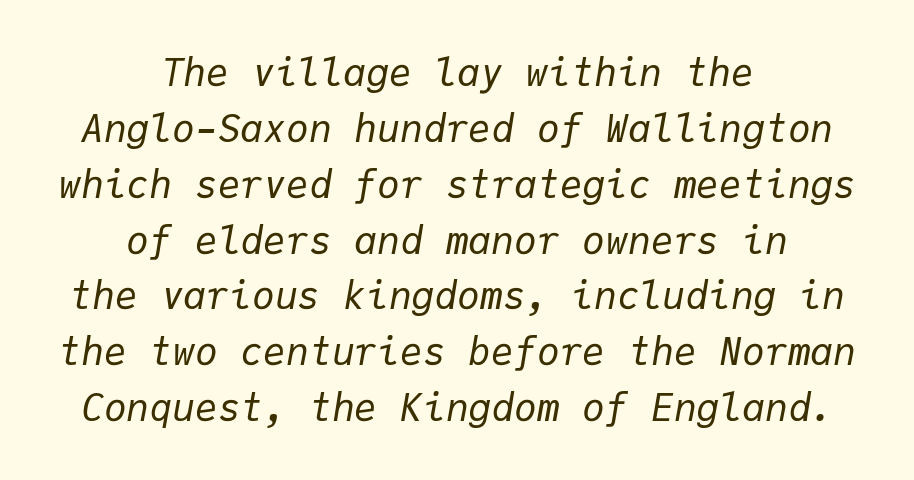
Italic? Definitely — the glyphs are oblique. You could count columns in this text — the font is strictly monospaced. Normally led — the rows are evenly, conventionally spaced. A light-to-regular cut is what we see here.
